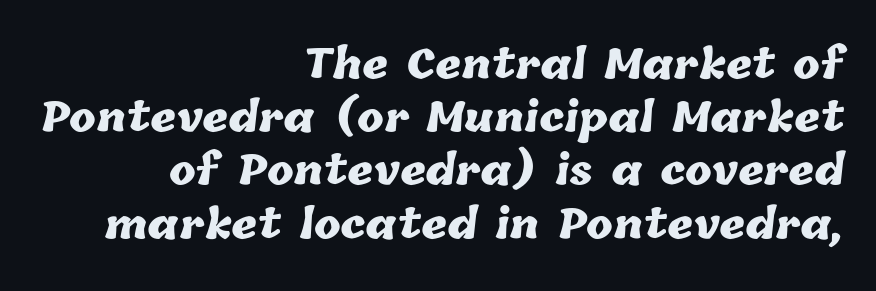
{"bold": "yes", "weight": "heavy", "width": "normal", "stroke_contrast": "low", "x_height": "medium", "monospaced": "no", "underline": "no", "align": "right", "line_spacing": "normal", "line_spacing_ratio": 1.33, "letter_spacing": "normal", "letter_spacing_em": 0.0, "glyph_px": 40}
